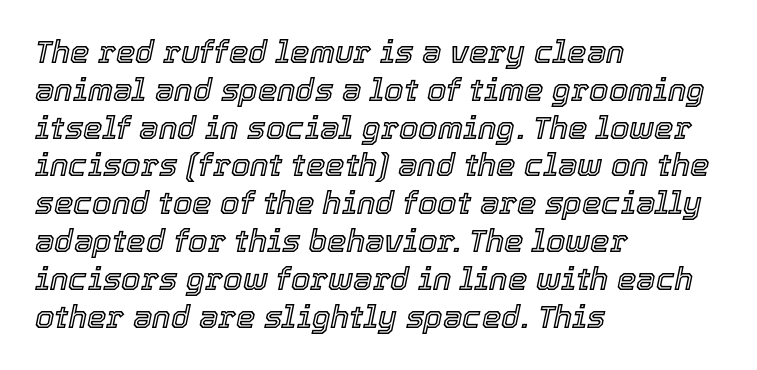
This is oblique type, the kind used for emphasis or titles. Lines of text with bare space underneath. Short note: letters normally spaced. The lines are quadded left. The face used here is proportionally spaced, like ordinary book or web type.
